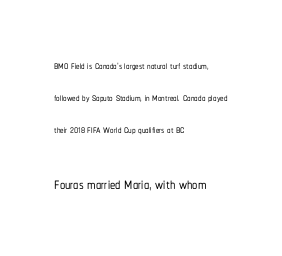
The image shows 21 px text type, upright; set left-aligned, loose line spacing (2.28x), normal letter spacing, not underlined; the second (bottom) block is 1.5x larger.
